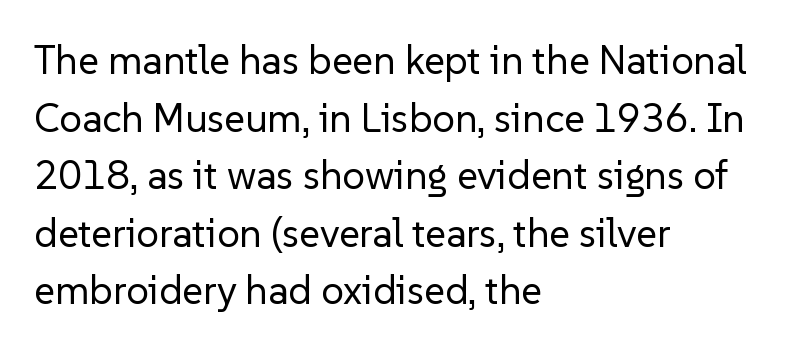
Q: Is the text bold? A: No.
Q: Is the text italic (slanted)? A: No, it is upright.
Q: Is the typeface a serif or a sans-serif typeface? A: Sans-serif.
Q: Is the text underlined? A: No.
Q: How is the paragraph aligned? A: Left-aligned.
Q: Is the spacing between letters normal or unusually wide? A: Normal.
Q: Is the spacing between lines tight, normal or loose? A: Normal.
Q: Width (condensed, normal, or wide)? A: Normal.
Q: Stroke contrast? A: Low.
Q: x-height? A: Medium.
Q: Monospaced? A: No.
